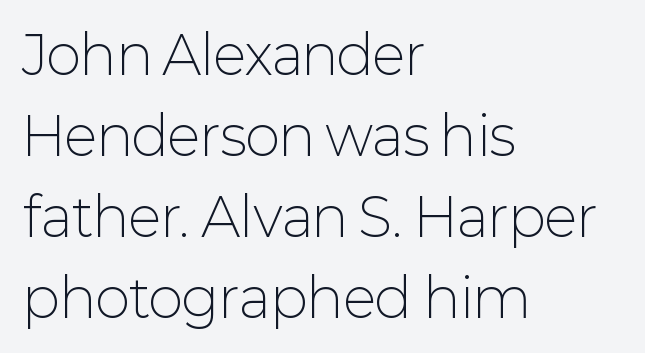
Q: Is the text bold? A: No.
Q: Is the text italic (slanted)? A: No, it is upright.
Q: Is the typeface a serif or a sans-serif typeface? A: Sans-serif.
Q: Is the text underlined? A: No.
Q: How is the paragraph aligned? A: Left-aligned.
Q: Is the spacing between letters normal or unusually wide? A: Normal.
Q: Is the spacing between lines tight, normal or loose? A: Normal.
Q: Width (condensed, normal, or wide)? A: Normal.
Q: Stroke contrast? A: Low.
Q: x-height? A: Medium.
Q: Monospaced? A: No.
